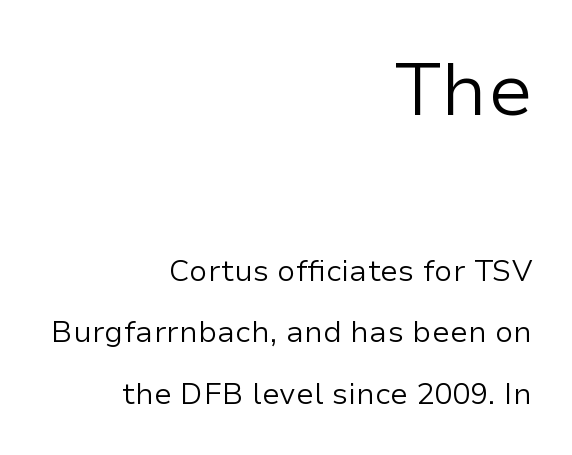
{"serif": "no", "italic": "no", "bold": "no", "weight": "regular", "width": "normal", "stroke_contrast": "low", "x_height": "medium", "monospaced": "no", "underline": "no", "align": "right", "line_spacing": "loose", "line_spacing_ratio": 2.04, "letter_spacing": "normal", "letter_spacing_em": 0.0, "larger_block": "first", "size_ratio": 2.47, "glyph_px": 74}
